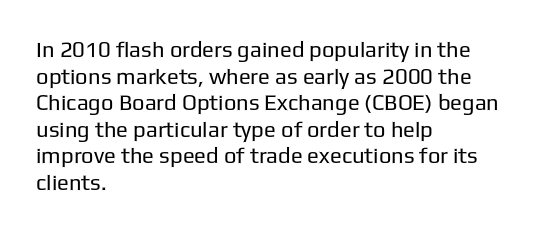
{"italic": "no", "bold": "no", "underline": "no", "align": "left", "line_spacing_ratio": 1.21, "letter_spacing": "normal", "letter_spacing_em": 0.0, "glyph_px": 22}
